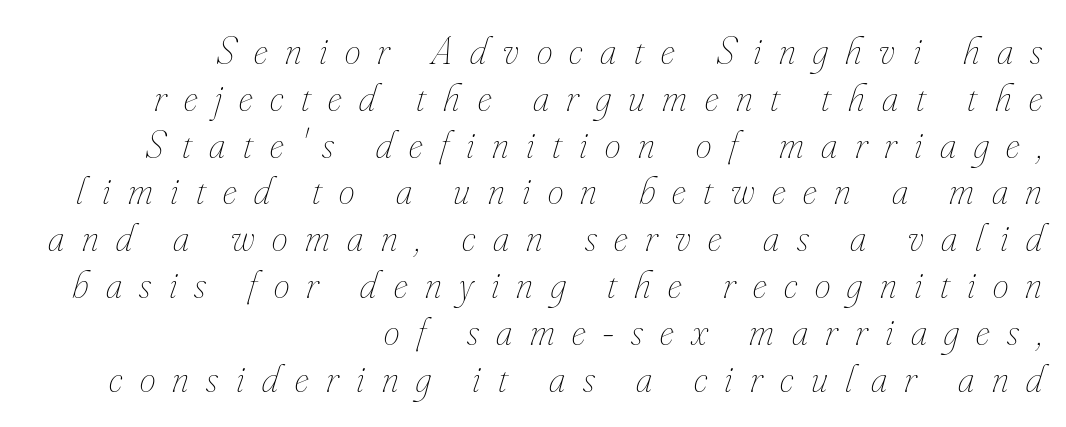
Q: Is the text bold? A: No.
Q: Is the text italic (slanted)? A: Yes, it leans right by about 16 degrees.
Q: Is the text underlined? A: No.
Q: How is the paragraph aligned? A: Right-aligned.
Q: Is the spacing between letters normal or unusually wide? A: Unusually wide.
Q: Width (condensed, normal, or wide)? A: Condensed.
Q: Stroke contrast? A: Low.
Q: x-height? A: Small.
Q: Monospaced? A: No.
